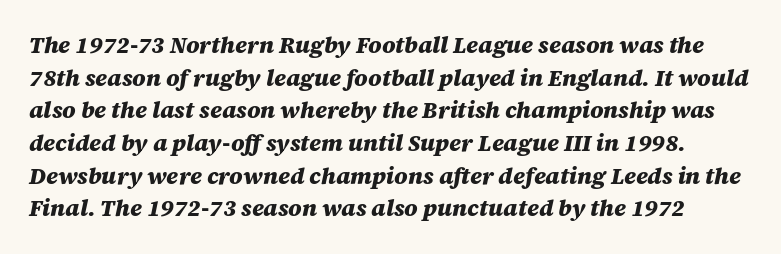
Q: Is the text bold? A: Yes.
Q: Is the text italic (slanted)? A: Yes, it leans right by about 12 degrees.
Q: Is the text underlined? A: No.
Q: Is the spacing between letters normal or unusually wide? A: Normal.
Q: Is the spacing between lines tight, normal or loose? A: Normal.
